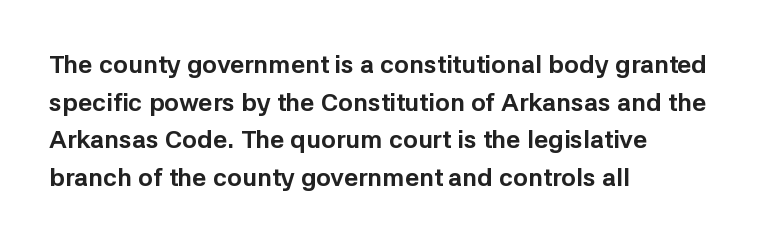
Students, note that the glyphs here touch the page at normal intervals. The vertical gap from one line to the next is medium. The lettering stays uniformly vertical, giving the passage a roman look. The lines are quadded left. Heft: maximum for text — a bold. Type without underlining.
